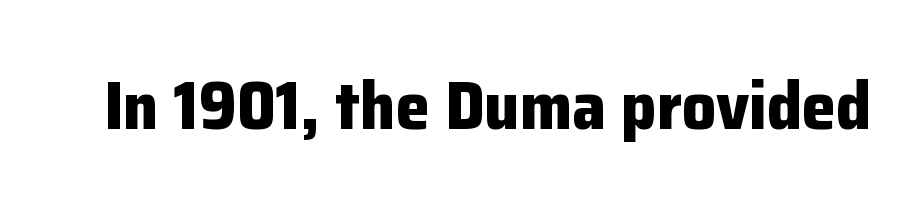
The letters advance in unequal steps, a hallmark of proportional type. Check under the words: just untouched page. Here the glyphs are tracked normally, forming tight word shapes. Pretty heavy lettering here — definitely bold. When letters stand straight like this, we call the style roman or upright. Font category for this specimen: sans-serif.
